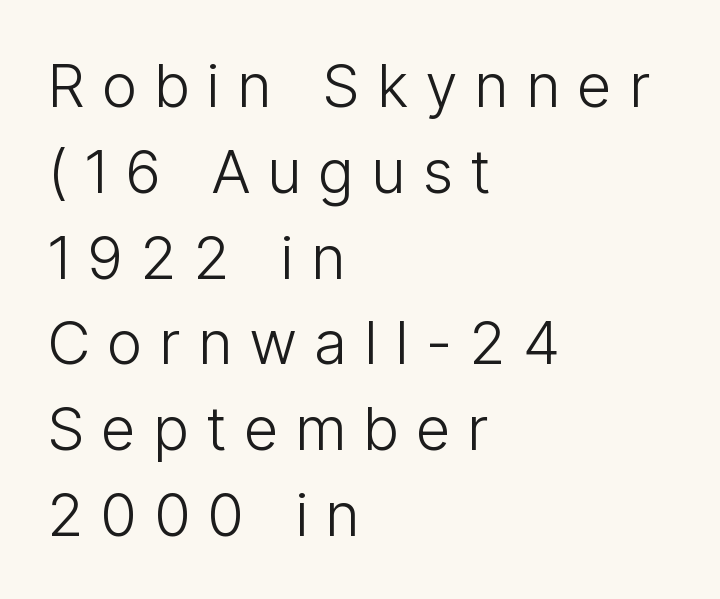
{"serif": "no", "italic": "no", "bold": "no", "weight": "light", "width": "condensed", "stroke_contrast": "low", "x_height": "medium", "monospaced": "no", "underline": "no", "align": "left", "line_spacing": "normal", "line_spacing_ratio": 1.43, "letter_spacing": "wide", "letter_spacing_em": 0.31, "glyph_px": 60}
